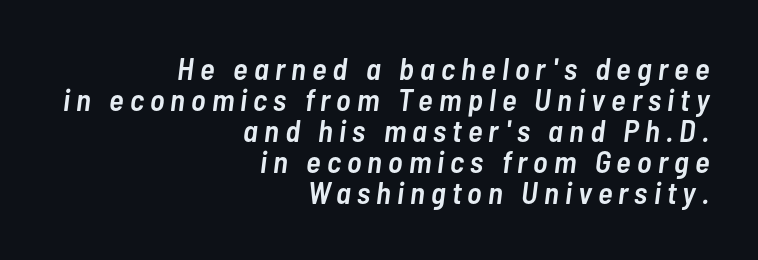
Q: Is the text bold? A: Semi-bold.
Q: Is the text italic (slanted)? A: Yes, it leans right by about 7 degrees.
Q: Is the text underlined? A: No.
Q: How is the paragraph aligned? A: Right-aligned.
Q: Is the spacing between letters normal or unusually wide? A: Unusually wide.
Q: Is the spacing between lines tight, normal or loose? A: Tight.
Q: Width (condensed, normal, or wide)? A: Condensed.
Q: Stroke contrast? A: Low.
Q: x-height? A: Medium.
Q: Monospaced? A: No.
